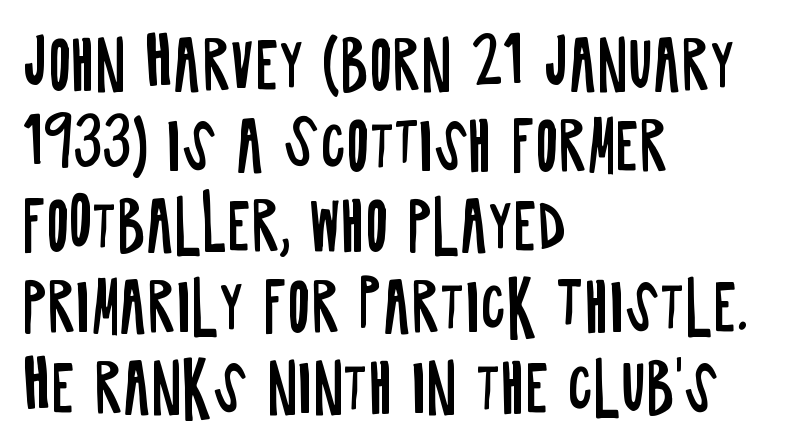
{"serif": "no", "italic": "no", "bold": "no", "weight": "regular", "width": "condensed", "stroke_contrast": "low", "x_height": "large", "monospaced": "no", "underline": "no", "align": "left", "line_spacing": "normal", "line_spacing_ratio": 1.28, "letter_spacing": "normal", "letter_spacing_em": 0.0, "glyph_px": 63}
